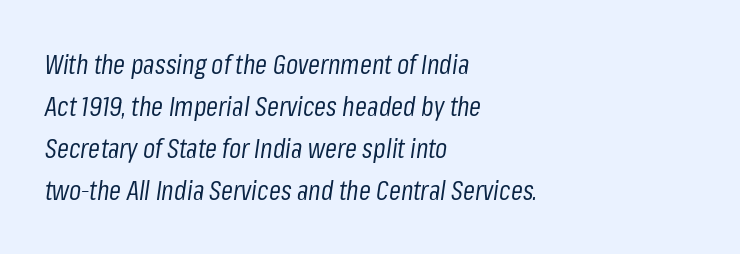
Q: Is the text bold? A: No.
Q: Is the text italic (slanted)? A: Yes, it leans right by about 8 degrees.
Q: Is the text underlined? A: No.
Q: How is the paragraph aligned? A: Left-aligned.
Q: Is the spacing between letters normal or unusually wide? A: Normal.
Q: Is the spacing between lines tight, normal or loose? A: Normal.
